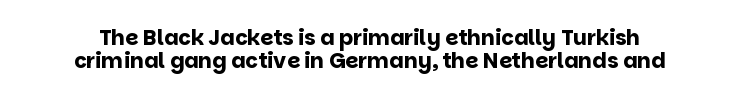
{"italic": "no", "bold": "yes", "underline": "no", "line_spacing": "tight", "line_spacing_ratio": 1.11, "letter_spacing": "normal", "letter_spacing_em": 0.0, "glyph_px": 21}
